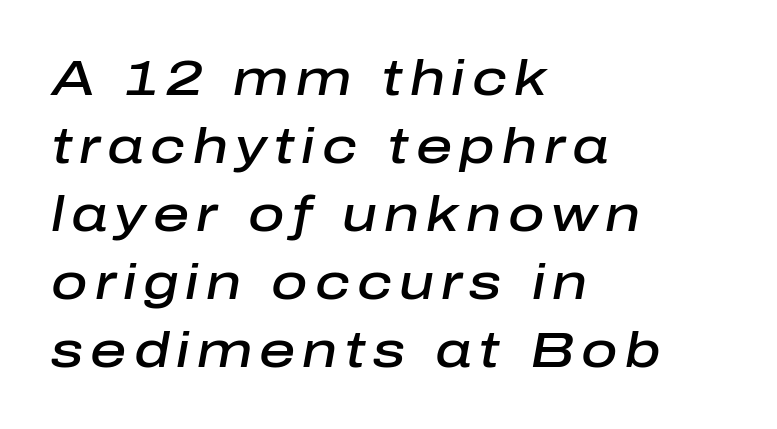
{"italic": "yes", "lean": "right", "slant_degrees": 10, "bold": "semi", "weight": "semibold", "width": "normal", "stroke_contrast": "low", "x_height": "medium", "monospaced": "no", "underline": "no", "align": "left", "line_spacing": "normal", "line_spacing_ratio": 1.36, "glyph_px": 50}
